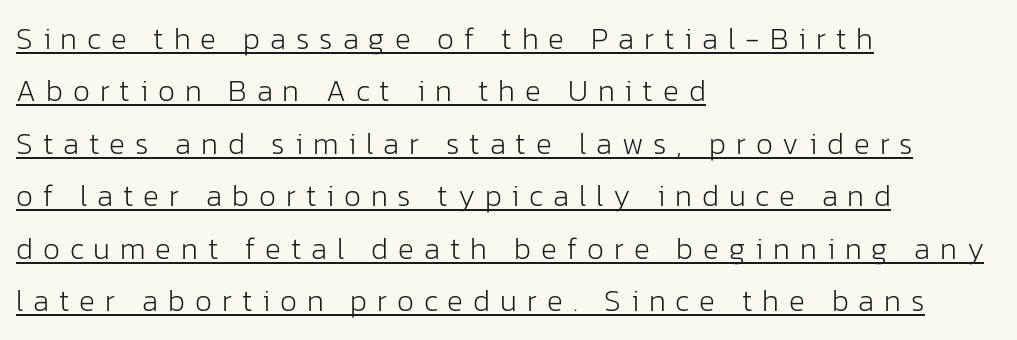
The image shows 30 px light sans-serif type, upright; set left-aligned, line spacing 1.75x, unusually wide letter spacing (+0.33 em), underlined; low stroke contrast and a medium x-height.
